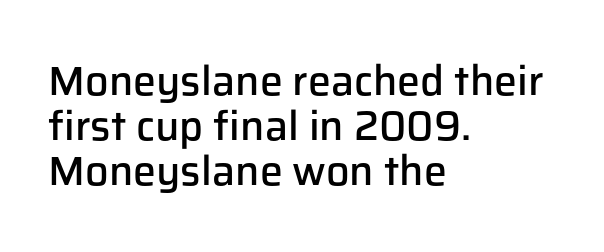
Q: Is the text bold? A: Semi-bold.
Q: Is the text italic (slanted)? A: No, it is upright.
Q: Is the typeface a serif or a sans-serif typeface? A: Sans-serif.
Q: Is the text underlined? A: No.
Q: How is the paragraph aligned? A: Left-aligned.
Q: Is the spacing between letters normal or unusually wide? A: Normal.
Q: Is the spacing between lines tight, normal or loose? A: Tight.
Q: Width (condensed, normal, or wide)? A: Normal.
Q: Stroke contrast? A: Low.
Q: x-height? A: Medium.
Q: Monospaced? A: No.
